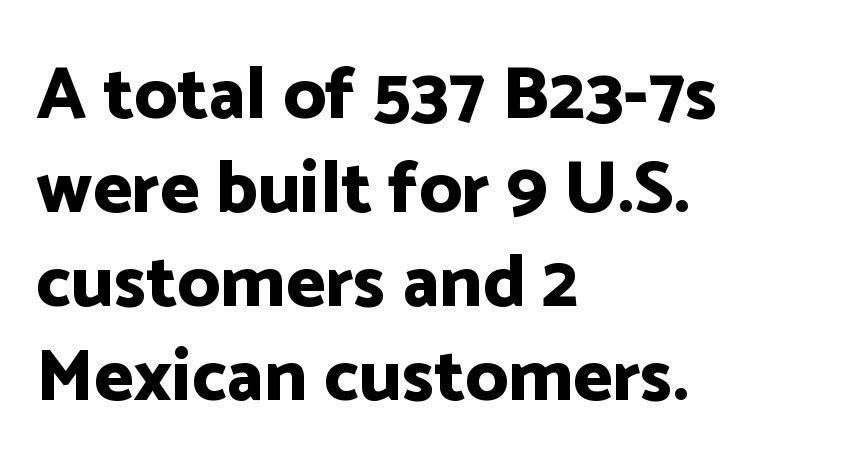
Q: Is the text bold? A: Yes.
Q: Is the text italic (slanted)? A: No, it is upright.
Q: Is the typeface a serif or a sans-serif typeface? A: Sans-serif.
Q: Is the text underlined? A: No.
Q: How is the paragraph aligned? A: Left-aligned.
Q: Is the spacing between letters normal or unusually wide? A: Normal.
Q: Is the spacing between lines tight, normal or loose? A: Normal.
Q: Width (condensed, normal, or wide)? A: Normal.
Q: Stroke contrast? A: Low.
Q: x-height? A: Medium.
Q: Monospaced? A: No.
